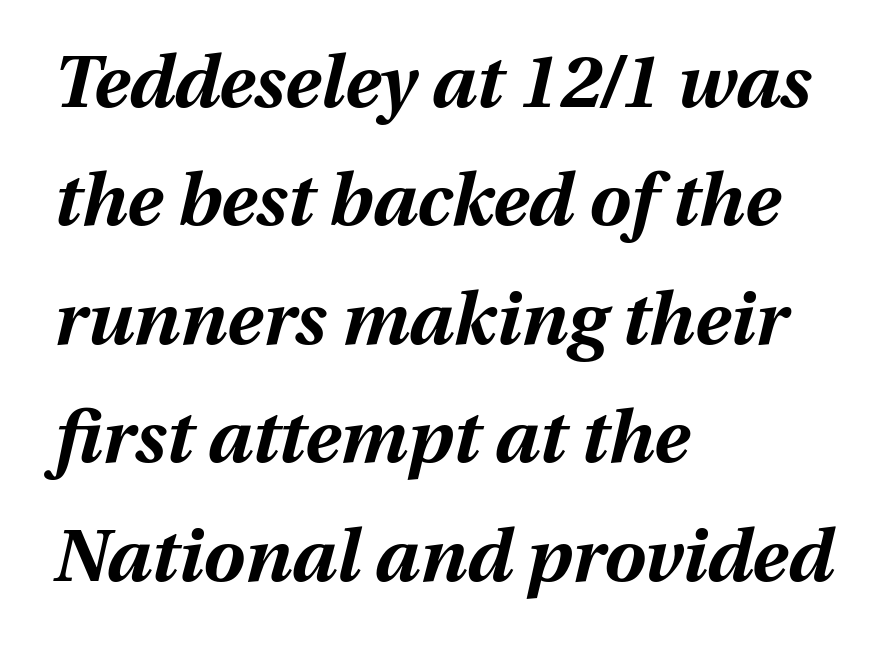
The face used here is proportionally spaced, like ordinary book or web type. The tracking reads as untouched default to a designer's eye. The ragged edge is on the right, which tells us the setting is flush left. Rendered with sloped, italic letterforms.
